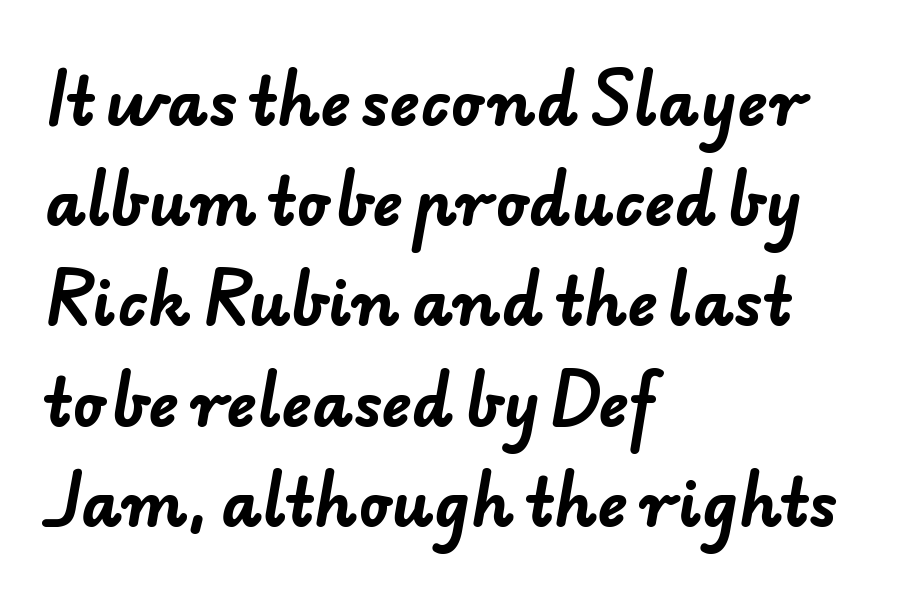
Q: Is the text bold? A: Yes.
Q: Is the typeface a serif or a sans-serif typeface? A: Sans-serif.
Q: Is the text underlined? A: No.
Q: How is the paragraph aligned? A: Left-aligned.
Q: Is the spacing between letters normal or unusually wide? A: Normal.
Q: Is the spacing between lines tight, normal or loose? A: Normal.
Q: Width (condensed, normal, or wide)? A: Normal.
Q: Stroke contrast? A: Low.
Q: x-height? A: Small.
Q: Monospaced? A: No.
